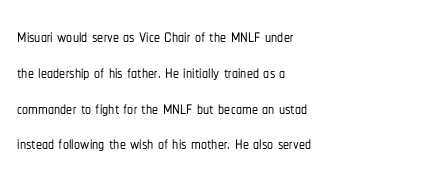
Q: Is the text italic (slanted)? A: No, it is upright.
Q: Is the text underlined? A: No.
Q: How is the paragraph aligned? A: Left-aligned.
Q: Is the spacing between letters normal or unusually wide? A: Normal.
Q: Is the spacing between lines tight, normal or loose? A: Normal.
